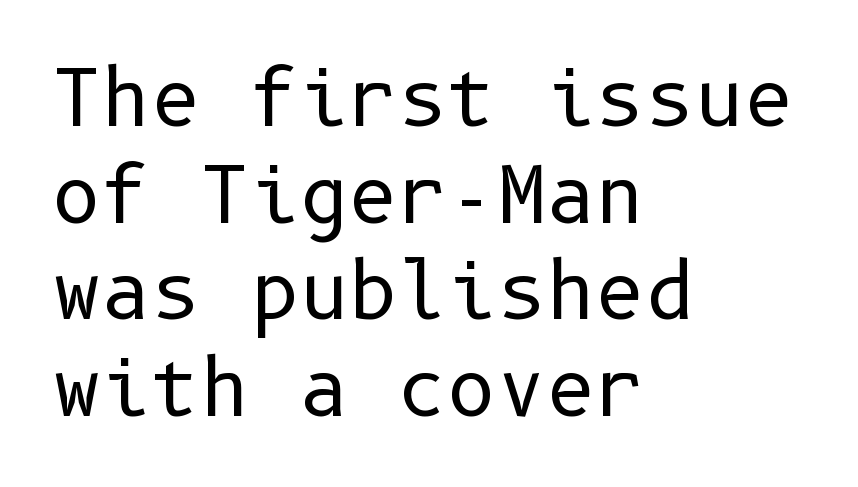
Q: Is the text bold? A: No.
Q: Is the text italic (slanted)? A: No, it is upright.
Q: Is the typeface a serif or a sans-serif typeface? A: Sans-serif.
Q: Is the text underlined? A: No.
Q: How is the paragraph aligned? A: Left-aligned.
Q: Is the spacing between letters normal or unusually wide? A: Normal.
Q: Is the spacing between lines tight, normal or loose? A: Normal.
Q: Width (condensed, normal, or wide)? A: Normal.
Q: Stroke contrast? A: Low.
Q: x-height? A: Medium.
